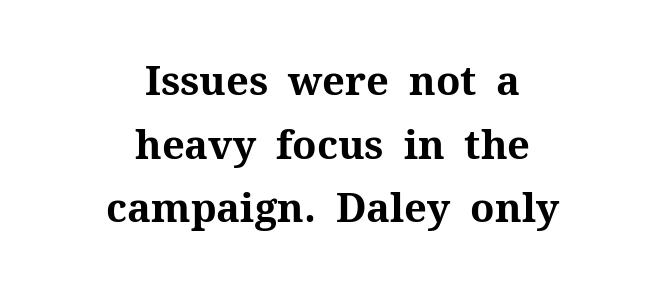
{"serif": "yes", "italic": "no", "bold": "yes", "weight": "bold", "width": "normal", "stroke_contrast": "medium", "x_height": "medium", "monospaced": "no", "underline": "no", "align": "center", "line_spacing": "normal", "line_spacing_ratio": 1.59, "letter_spacing": "normal", "letter_spacing_em": 0.0, "glyph_px": 40}
